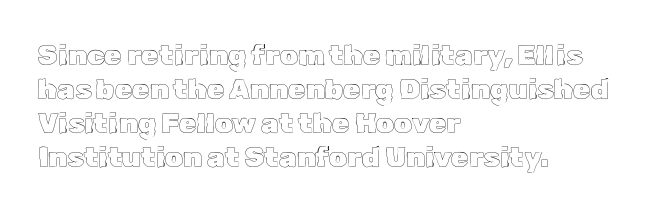
Q: Is the text italic (slanted)? A: No, it is upright.
Q: Is the text underlined? A: No.
Q: How is the paragraph aligned? A: Left-aligned.
Q: Is the spacing between letters normal or unusually wide? A: Normal.
Q: Width (condensed, normal, or wide)? A: Normal.
Q: x-height? A: Medium.
Q: Monospaced? A: No.
